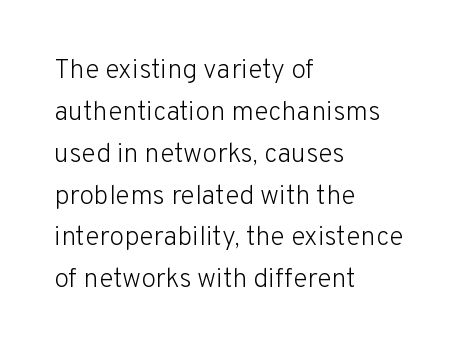
The image shows 27 px text type, upright; set left-aligned, normal line spacing (1.55x), normal letter spacing, not underlined.
